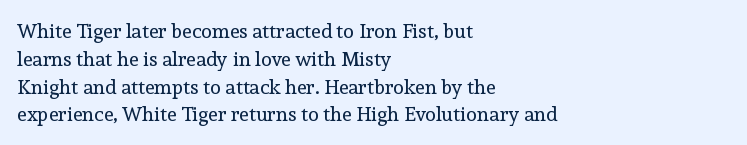
{"italic": "no", "bold": "no", "underline": "no", "align": "left", "line_spacing": "normal", "line_spacing_ratio": 1.39, "letter_spacing": "normal", "letter_spacing_em": 0.0, "glyph_px": 20}
